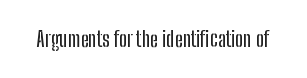
{"italic": "no", "underline": "no", "letter_spacing": "normal", "letter_spacing_em": 0.0, "glyph_px": 21}
